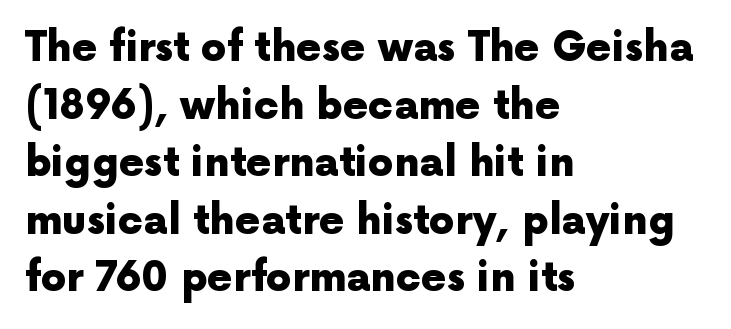
Q: Is the text bold? A: Yes.
Q: Is the text italic (slanted)? A: No, it is upright.
Q: Is the typeface a serif or a sans-serif typeface? A: Sans-serif.
Q: Is the text underlined? A: No.
Q: How is the paragraph aligned? A: Left-aligned.
Q: Is the spacing between letters normal or unusually wide? A: Normal.
Q: Is the spacing between lines tight, normal or loose? A: Normal.
Q: Width (condensed, normal, or wide)? A: Normal.
Q: x-height? A: Medium.
Q: Monospaced? A: No.
